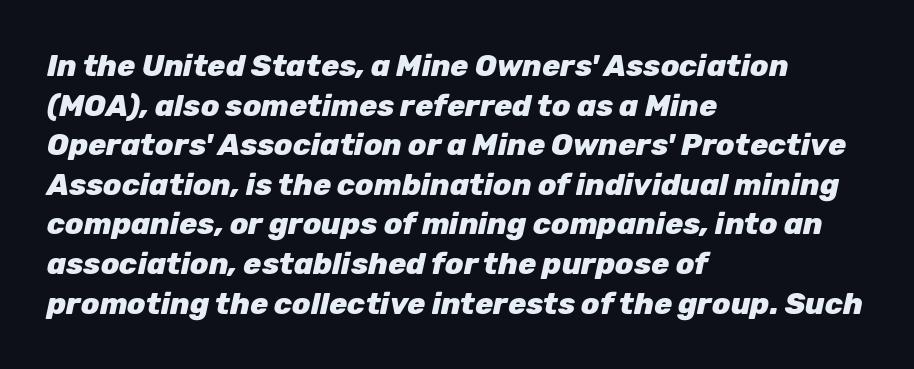
{"italic": "yes", "lean": "right", "slant_degrees": 12, "bold": "yes", "weight": "heavy", "width": "normal", "stroke_contrast": "low", "x_height": "medium", "monospaced": "no", "underline": "no", "align": "left", "line_spacing": "normal", "line_spacing_ratio": 1.32, "letter_spacing": "normal", "letter_spacing_em": 0.0, "glyph_px": 30}
